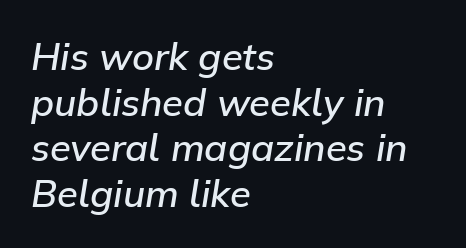
The image shows 38 px semibold type, italic (leaning right); set left-aligned, line spacing 1.2x, normal letter spacing, not underlined; low stroke contrast and a medium x-height.
